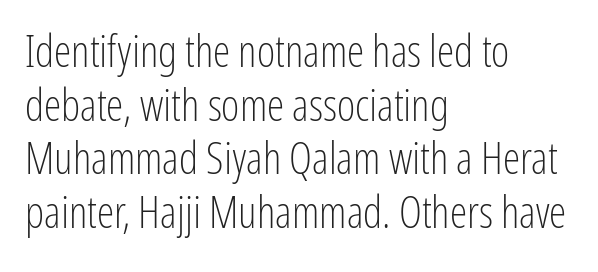
{"serif": "no", "italic": "no", "bold": "no", "weight": "light", "width": "condensed", "stroke_contrast": "low", "x_height": "medium", "monospaced": "no", "underline": "no", "align": "left", "line_spacing_ratio": 1.22, "letter_spacing": "normal", "letter_spacing_em": 0.0, "glyph_px": 44}
